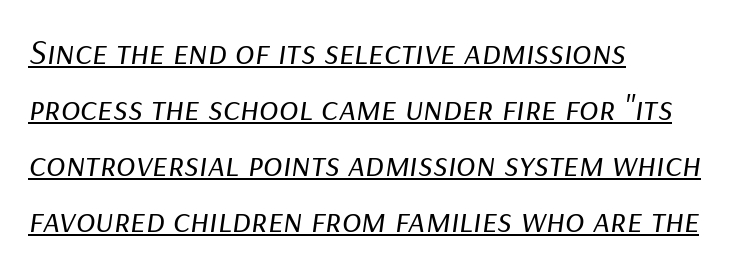
The image shows 36 px regular-weight type, italic (leaning right); set left-aligned, normal line spacing (1.56x), normal letter spacing, underlined; low stroke contrast and a medium x-height.
